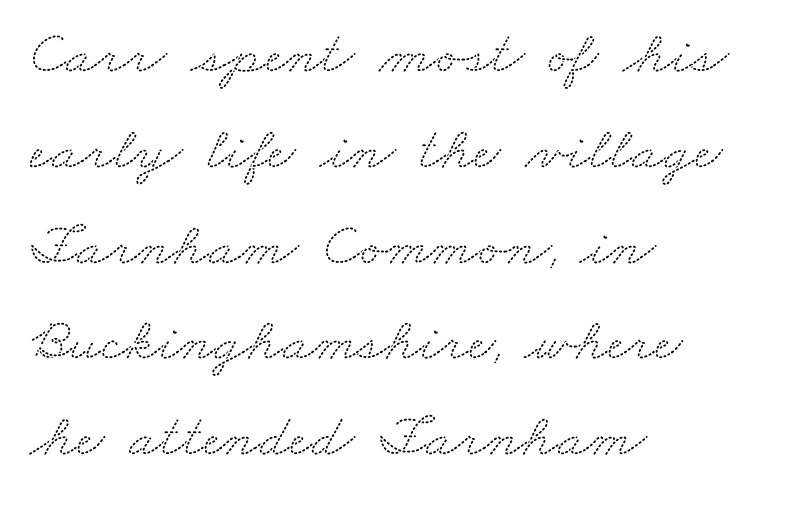
Looks like regular typesetting: each glyph gets only the width it needs. The rendering anchors every line to the left-hand side. The designer went with a serif here, giving each stem small feet. The passage shown stacks its lines at a standard gap. The glyphs are unaccompanied by any horizontal stroke below them.
